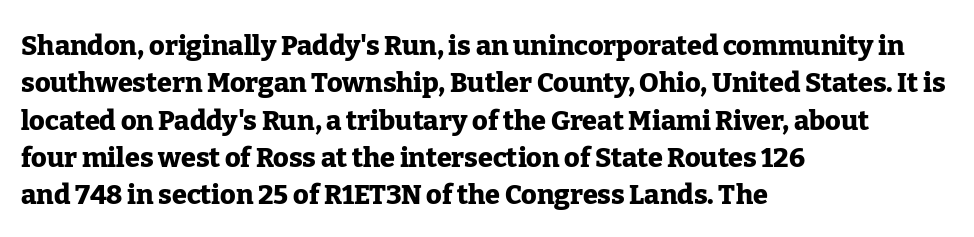
{"italic": "no", "bold": "yes", "underline": "no", "align": "left", "line_spacing": "normal", "line_spacing_ratio": 1.38, "letter_spacing": "normal", "letter_spacing_em": 0.0, "glyph_px": 27}
